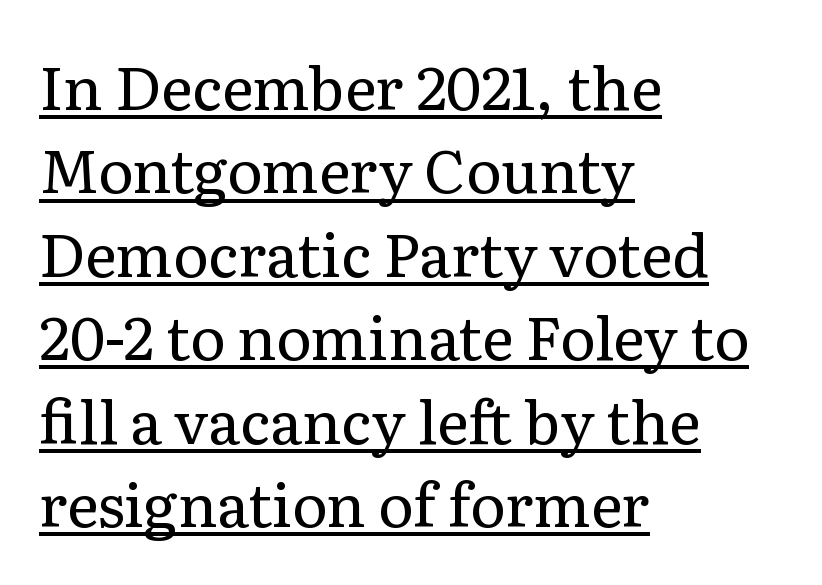
Q: Is the text bold? A: No.
Q: Is the text italic (slanted)? A: No, it is upright.
Q: Is the typeface a serif or a sans-serif typeface? A: Serif.
Q: Is the text underlined? A: Yes.
Q: How is the paragraph aligned? A: Left-aligned.
Q: Is the spacing between letters normal or unusually wide? A: Normal.
Q: Is the spacing between lines tight, normal or loose? A: Normal.
Q: Width (condensed, normal, or wide)? A: Normal.
Q: Stroke contrast? A: Low.
Q: x-height? A: Medium.
Q: Monospaced? A: No.
